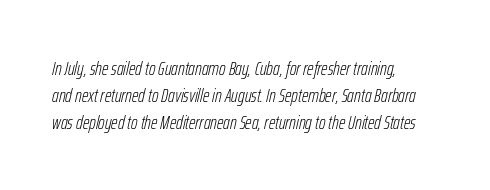
{"italic": "yes", "lean": "right", "slant_degrees": 12, "bold": "no", "underline": "no", "align": "left", "line_spacing": "normal", "line_spacing_ratio": 1.35, "letter_spacing": "normal", "letter_spacing_em": 0.0, "glyph_px": 20}
